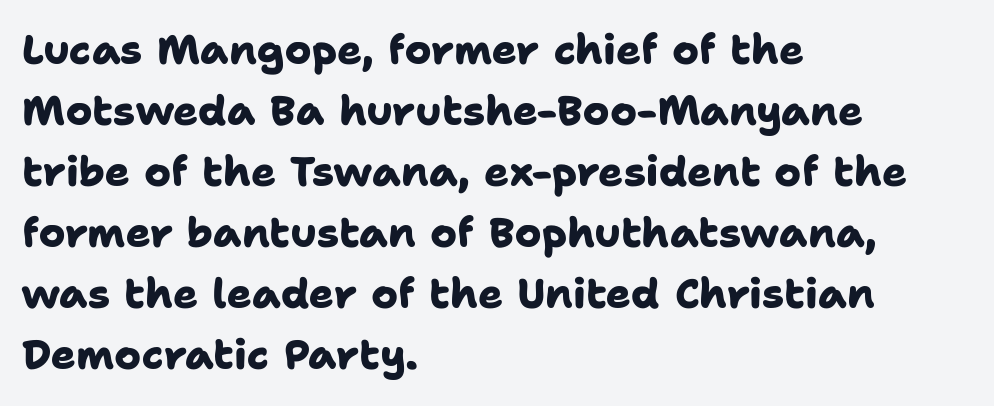
The designer went with a sans here, leaving each stem footless. Only glyphs here, with clear space below each row. As a designer I'd log this as weight 700, bold. A typesetter would call this proportional, since set widths differ per character. The letterforms sit shoulder to shoulder at normal distance. These lines stack with their left ends in a neat column.
